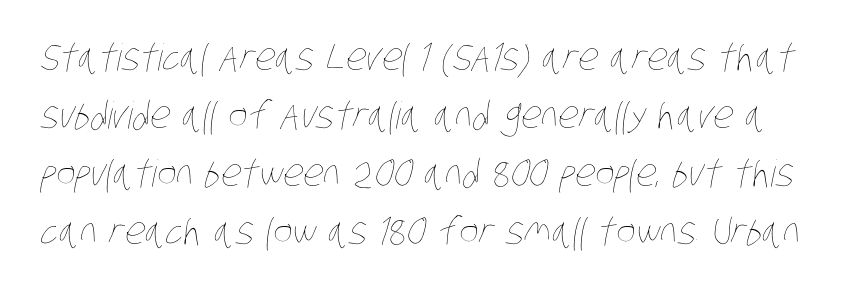
{"bold": "no", "weight": "thin", "width": "condensed", "stroke_contrast": "low", "x_height": "large", "monospaced": "no", "underline": "no", "line_spacing": "normal", "line_spacing_ratio": 1.57, "letter_spacing": "normal", "letter_spacing_em": 0.0, "glyph_px": 37}
